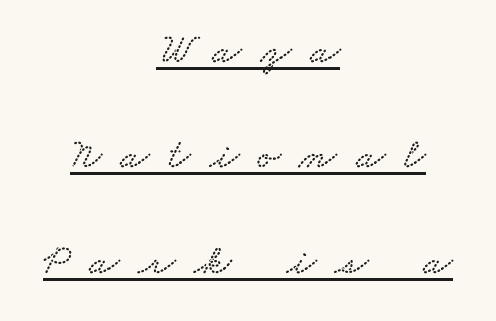
The image shows 43 px wide serif type; set centered, loose line spacing (2.45x), unusually wide letter spacing (+0.44 em), underlined; low stroke contrast and a small x-height.
